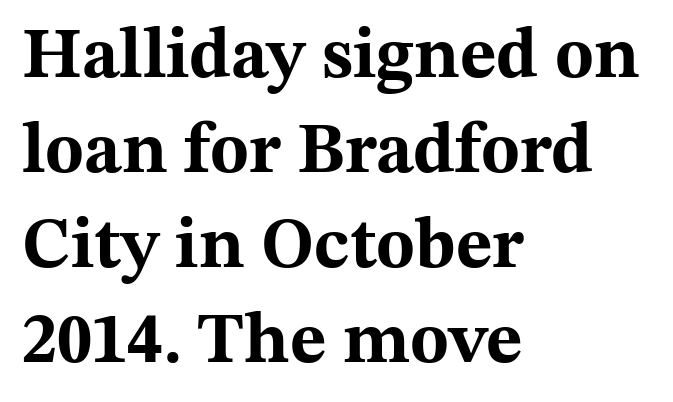
Q: Is the text bold? A: Yes.
Q: Is the text italic (slanted)? A: No, it is upright.
Q: Is the typeface a serif or a sans-serif typeface? A: Serif.
Q: Is the text underlined? A: No.
Q: How is the paragraph aligned? A: Left-aligned.
Q: Is the spacing between letters normal or unusually wide? A: Normal.
Q: Is the spacing between lines tight, normal or loose? A: Normal.
Q: Width (condensed, normal, or wide)? A: Wide.
Q: Stroke contrast? A: Medium.
Q: x-height? A: Medium.
Q: Monospaced? A: No.
